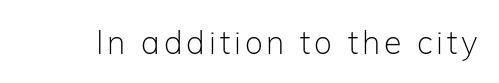
{"serif": "no", "italic": "no", "bold": "no", "weight": "light", "width": "normal", "stroke_contrast": "low", "x_height": "medium", "monospaced": "no", "underline": "no", "glyph_px": 32}
